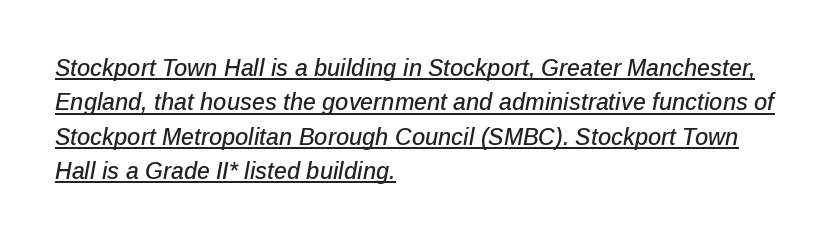
The image shows 23 px text type, italic (leaning right); set left-aligned, normal line spacing (1.49x), normal letter spacing, underlined.
